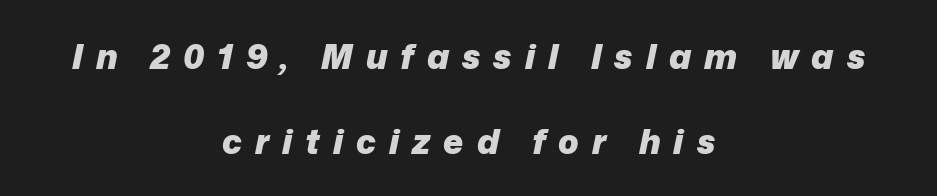
{"italic": "yes", "lean": "right", "slant_degrees": 12, "bold": "yes", "weight": "heavy", "width": "normal", "stroke_contrast": "low", "x_height": "medium", "monospaced": "no", "underline": "no", "align": "center", "line_spacing": "loose", "line_spacing_ratio": 2.49, "letter_spacing": "wide", "letter_spacing_em": 0.38, "glyph_px": 34}
